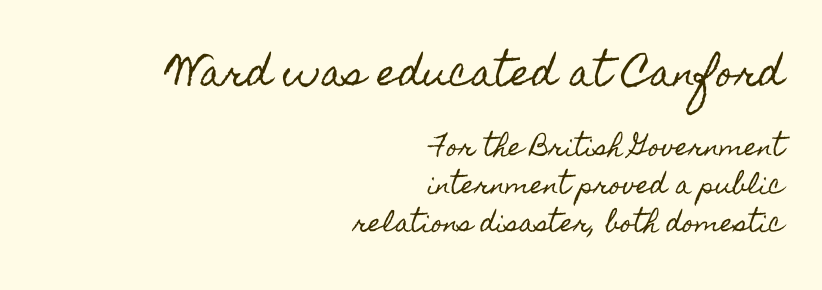
The image shows 36 px condensed type; set right-aligned, normal line spacing (1.57x), normal letter spacing, not underlined; the first (top) block is 1.5x larger; a small x-height.
